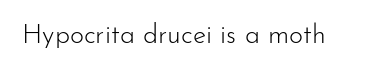
{"italic": "no", "bold": "no", "underline": "no", "letter_spacing": "normal", "letter_spacing_em": 0.0, "glyph_px": 27}
